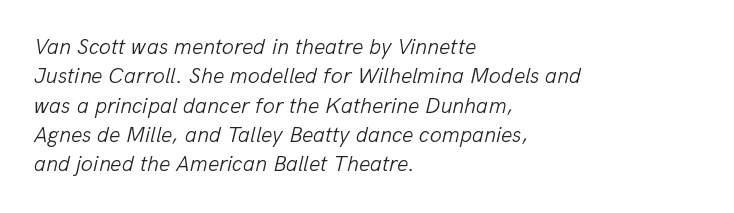
Q: Is the text bold? A: No.
Q: Is the text italic (slanted)? A: Yes, it leans right by about 13 degrees.
Q: Is the text underlined? A: No.
Q: How is the paragraph aligned? A: Left-aligned.
Q: Is the spacing between letters normal or unusually wide? A: Normal.
Q: Is the spacing between lines tight, normal or loose? A: Normal.
